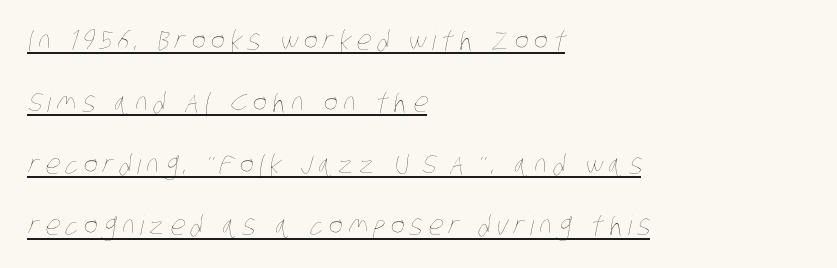
You can see a thin bar hugging the bottom of the glyphs. Each new line begins a long way beneath the previous one. The type is letterspaced generously, with wide tracking. Compared with a centered layout, this one pins lines to the left instead. A quiet, ordinary-to-light weight characterises the typeface.
